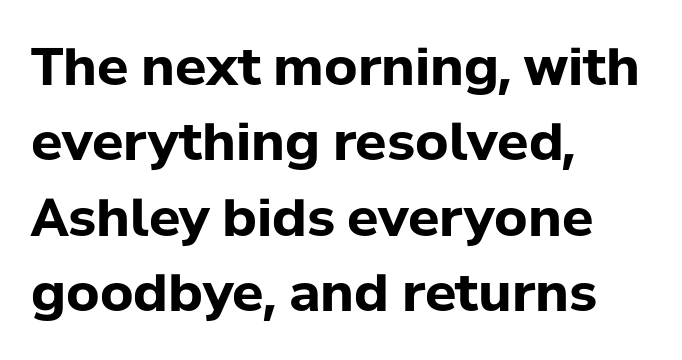
{"serif": "no", "italic": "no", "bold": "yes", "weight": "bold", "width": "normal", "stroke_contrast": "low", "x_height": "medium", "monospaced": "no", "underline": "no", "align": "left", "line_spacing": "normal", "line_spacing_ratio": 1.45, "letter_spacing": "normal", "letter_spacing_em": 0.0, "glyph_px": 52}
